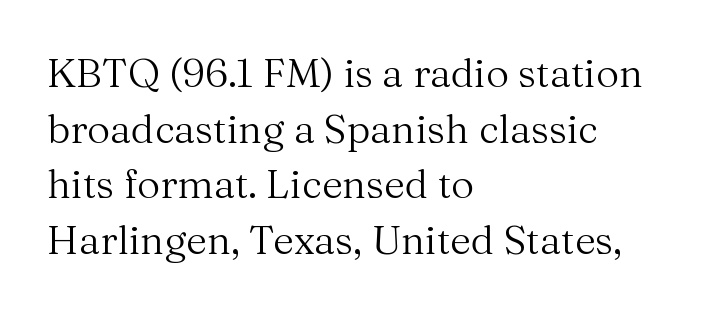
Q: Is the text bold? A: No.
Q: Is the text italic (slanted)? A: No, it is upright.
Q: Is the typeface a serif or a sans-serif typeface? A: Serif.
Q: Is the text underlined? A: No.
Q: How is the paragraph aligned? A: Left-aligned.
Q: Is the spacing between letters normal or unusually wide? A: Normal.
Q: Is the spacing between lines tight, normal or loose? A: Normal.
Q: Width (condensed, normal, or wide)? A: Normal.
Q: Stroke contrast? A: Medium.
Q: x-height? A: Medium.
Q: Monospaced? A: No.
